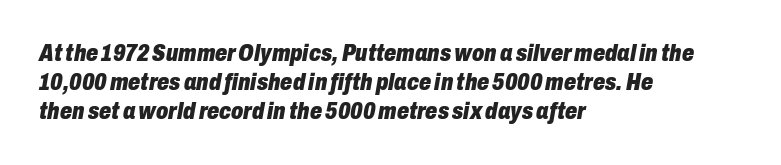
The image shows 24 px bold type, italic (leaning right); set left-aligned, line spacing 1.21x, normal letter spacing, not underlined.
